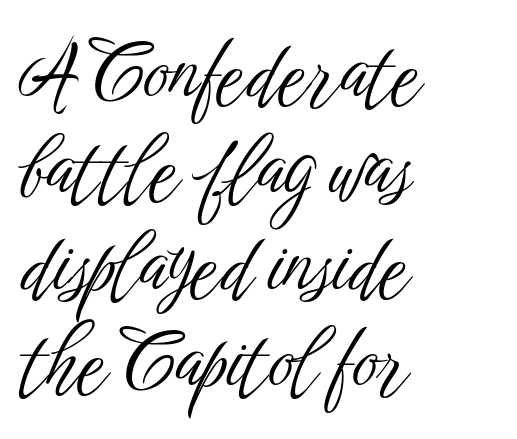
The gaps between neighbouring characters are ordinary and unremarkable. The weight tops out at a normal text grade. Check under the words: just untouched page. Every row of glyphs begins at an identical x-position on the left.
